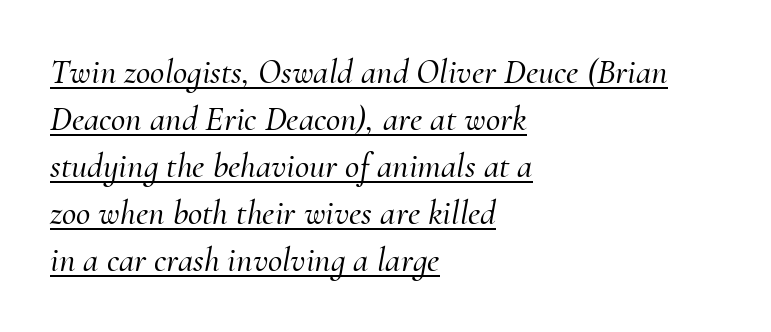
Character widths vary here, with narrow letters taking less room than wide ones. The typesetter chose a ragged-right arrangement here. A typesetter would call this zero additional tracking. Has an underline been added? It has. Characters are canted at an angle relative to the baseline's perpendicular. Classification — serif.
